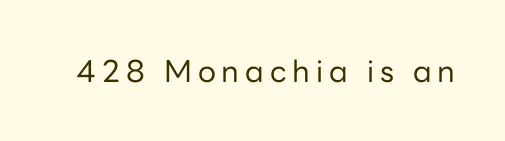
{"serif": "no", "italic": "no", "bold": "no", "weight": "regular", "width": "normal", "stroke_contrast": "low", "x_height": "medium", "monospaced": "no", "underline": "no", "letter_spacing": "wide", "letter_spacing_em": 0.2, "glyph_px": 30}
